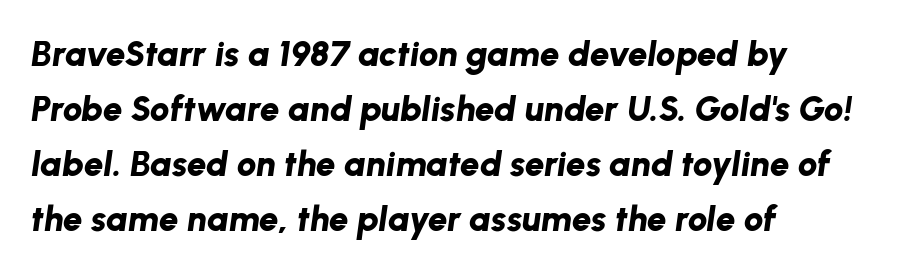
Q: Is the text bold? A: Yes.
Q: Is the text italic (slanted)? A: Yes, it leans right by about 8 degrees.
Q: Is the text underlined? A: No.
Q: How is the paragraph aligned? A: Left-aligned.
Q: Is the spacing between letters normal or unusually wide? A: Normal.
Q: Is the spacing between lines tight, normal or loose? A: Normal.
Q: Width (condensed, normal, or wide)? A: Normal.
Q: Stroke contrast? A: Low.
Q: x-height? A: Medium.
Q: Monospaced? A: No.
